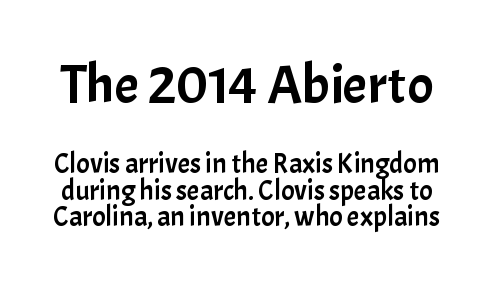
{"serif": "no", "italic": "no", "width": "normal", "stroke_contrast": "low", "x_height": "medium", "monospaced": "no", "underline": "no", "line_spacing": "tight", "line_spacing_ratio": 0.95, "letter_spacing": "normal", "letter_spacing_em": 0.0, "larger_block": "first", "size_ratio": 1.96, "glyph_px": 55}
